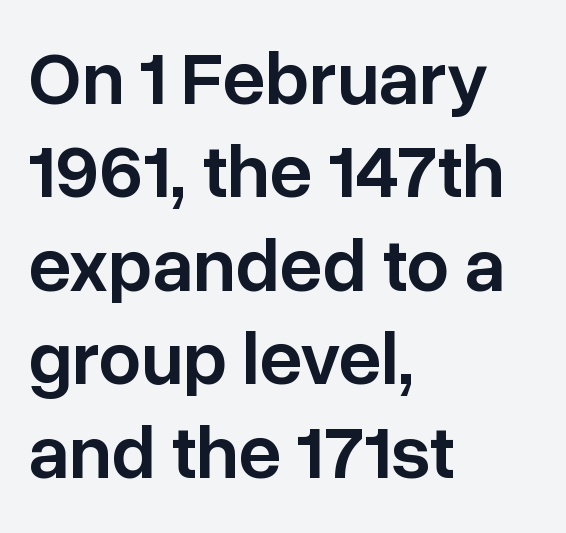
Q: Is the text bold? A: Semi-bold.
Q: Is the text italic (slanted)? A: No, it is upright.
Q: Is the typeface a serif or a sans-serif typeface? A: Sans-serif.
Q: Is the text underlined? A: No.
Q: How is the paragraph aligned? A: Left-aligned.
Q: Is the spacing between letters normal or unusually wide? A: Normal.
Q: Width (condensed, normal, or wide)? A: Normal.
Q: Stroke contrast? A: Low.
Q: x-height? A: Medium.
Q: Monospaced? A: No.
